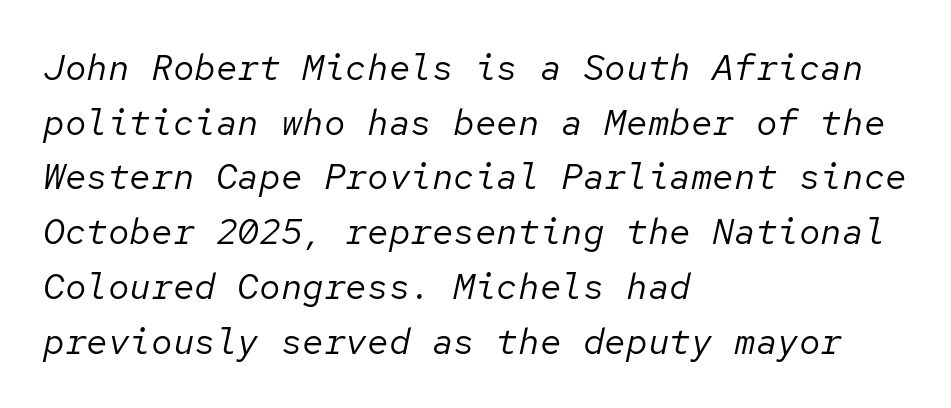
The image shows 36 px regular-weight type, italic (leaning right), monospaced; set left-aligned, normal line spacing (1.52x), normal letter spacing, not underlined; low stroke contrast and a medium x-height.
